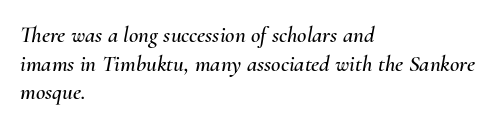
Q: Is the text italic (slanted)? A: Yes, it leans right by about 10 degrees.
Q: Is the text underlined? A: No.
Q: How is the paragraph aligned? A: Left-aligned.
Q: Is the spacing between letters normal or unusually wide? A: Normal.
Q: Is the spacing between lines tight, normal or loose? A: Normal.
